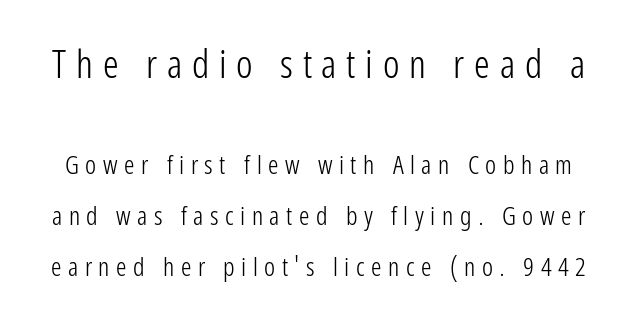
The image shows 39 px light, condensed sans-serif type, upright; set loose line spacing (1.95x), unusually wide letter spacing (+0.25 em), not underlined; the first (top) block is 1.5x larger; low stroke contrast and a medium x-height.
